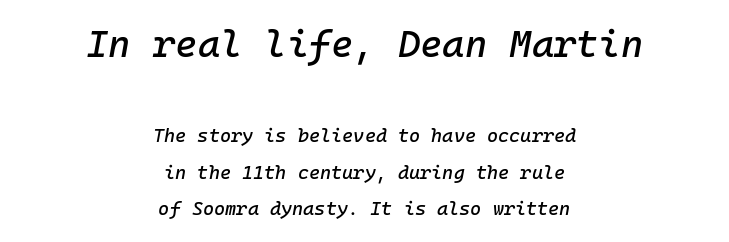
When letters slant like this, we call the style italic. The line-height multiplier appears high, well above default. The zone under the glyphs is completely vacant. A typesetter would call this monospace, since all characters share one set width. The emphasis by scale lands on block number one, above.
